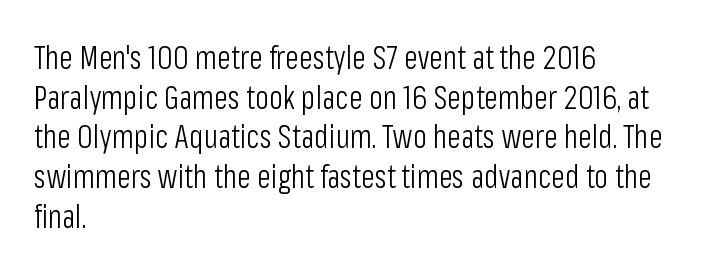
The image shows 32 px light, condensed sans-serif type, upright; set left-aligned, line spacing 1.24x, normal letter spacing, not underlined; low stroke contrast and a medium x-height.
